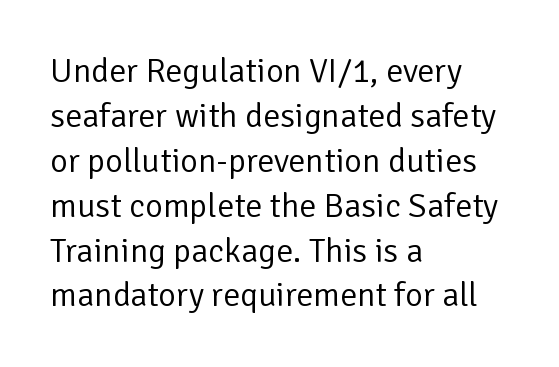
The image shows 34 px regular-weight sans-serif type, upright; set left-aligned, normal line spacing (1.32x), normal letter spacing, not underlined; low stroke contrast and a medium x-height.
